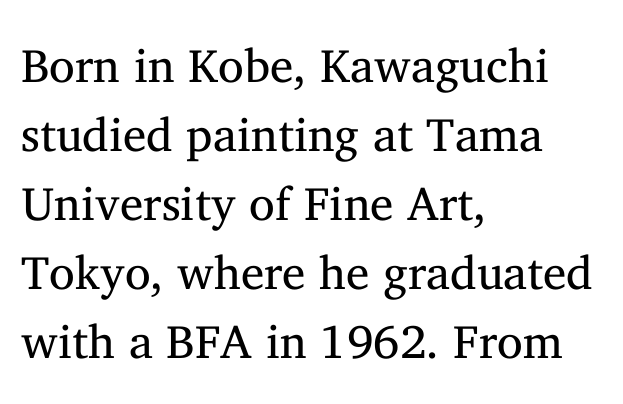
Typeset ragged right — the left edge is the straight one. A light-to-regular cut is what we see here. Look at the tracking — it's just the regular setting, nothing added. You can tell from the footed stems that serif type was used. Posture: vertical. Only glyphs here, with clear space below each row.
